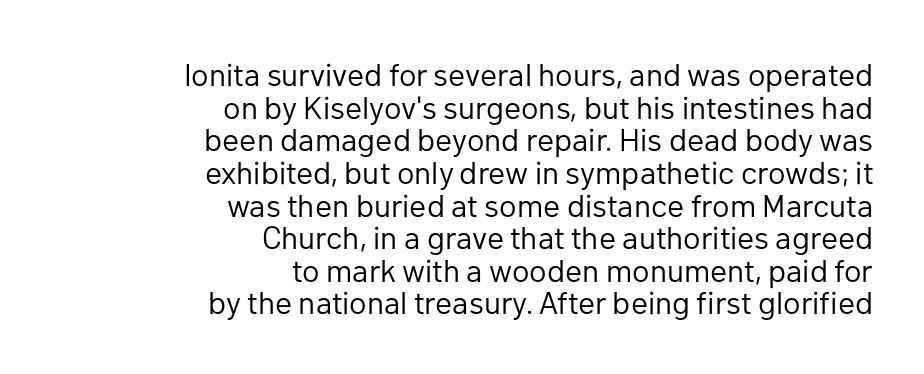
{"serif": "no", "italic": "no", "bold": "no", "weight": "regular", "width": "normal", "stroke_contrast": "low", "x_height": "medium", "monospaced": "no", "underline": "no", "align": "right", "line_spacing": "tight", "line_spacing_ratio": 1.02, "letter_spacing": "normal", "letter_spacing_em": 0.0, "glyph_px": 32}
